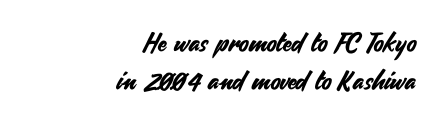
Q: Is the text italic (slanted)? A: Yes.
Q: Is the text underlined? A: No.
Q: How is the paragraph aligned? A: Right-aligned.
Q: Is the spacing between letters normal or unusually wide? A: Normal.
Q: Is the spacing between lines tight, normal or loose? A: Normal.
